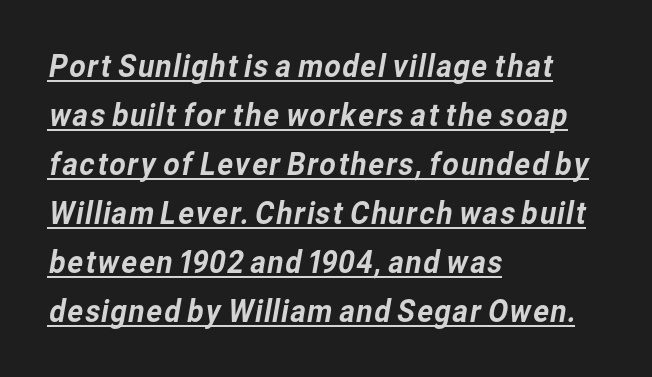
Q: Is the typeface a serif or a sans-serif typeface? A: Sans-serif.
Q: Is the text underlined? A: Yes.
Q: How is the paragraph aligned? A: Left-aligned.
Q: Is the spacing between letters normal or unusually wide? A: Normal.
Q: Is the spacing between lines tight, normal or loose? A: Normal.
Q: Width (condensed, normal, or wide)? A: Normal.
Q: Stroke contrast? A: Low.
Q: x-height? A: Medium.
Q: Monospaced? A: No.
